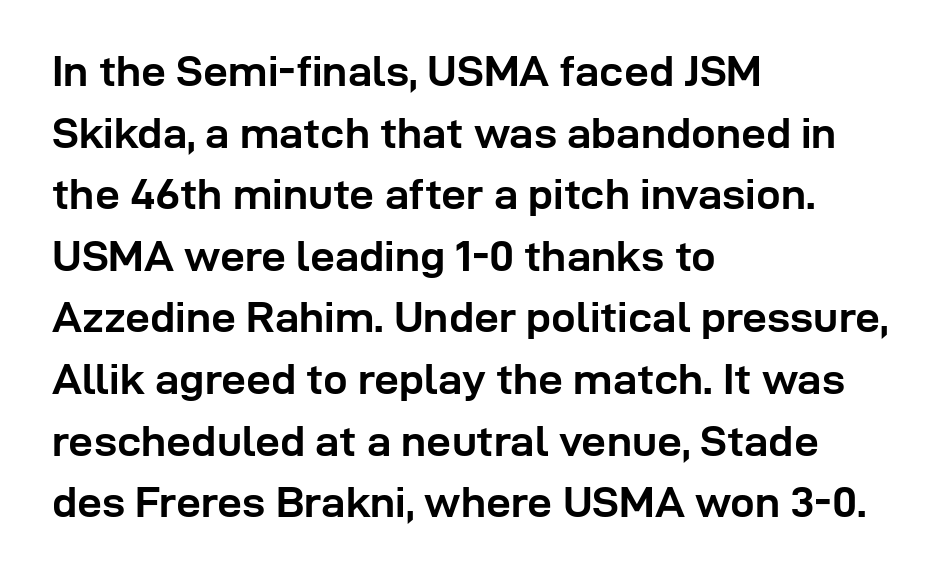
Quick note: underline off. Nope, not italic — everything's standing straight. Quick note: interline space is typical. The font family rendered here belongs to the sans-serif group. The rendering anchors every line to the left-hand side. Students, note that the glyphs here touch the page at normal intervals.
